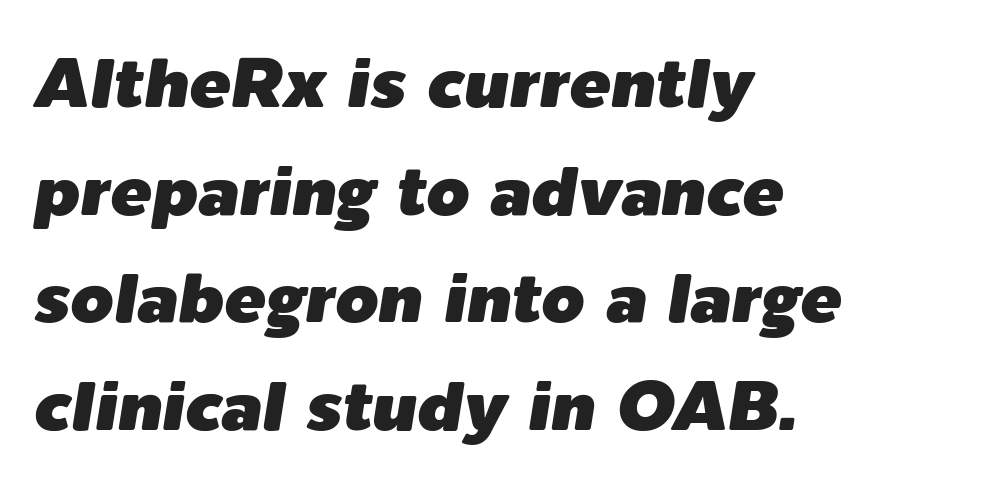
A bare baseline throughout the passage. A typesetter would call this leading conventional body-copy spacing. Tracking value appears to be zero — textbook default spacing. Posture: slanted. Visually the block forms a straight wall on the left and a jagged coastline on the right.
